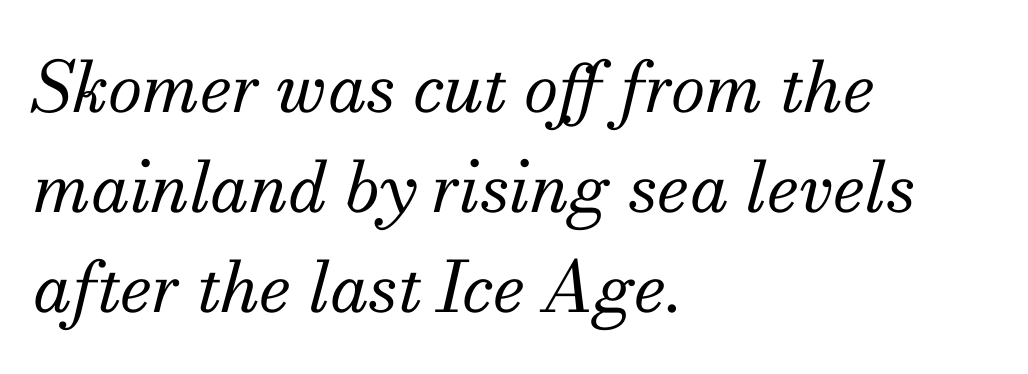
The image shows 70 px regular-weight serif type, italic (leaning right); set left-aligned, normal line spacing (1.43x), normal letter spacing, not underlined; medium stroke contrast and a small x-height.
